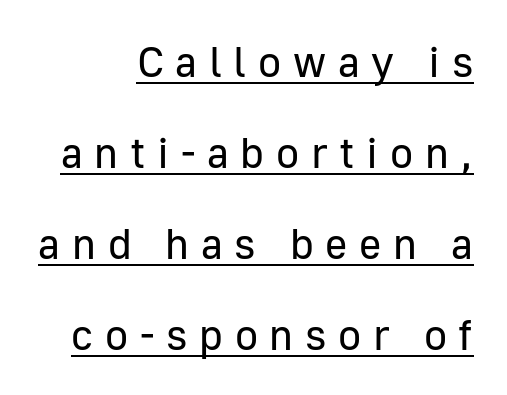
Q: Is the text bold? A: No.
Q: Is the text italic (slanted)? A: No, it is upright.
Q: Is the typeface a serif or a sans-serif typeface? A: Sans-serif.
Q: Is the text underlined? A: Yes.
Q: How is the paragraph aligned? A: Right-aligned.
Q: Is the spacing between letters normal or unusually wide? A: Unusually wide.
Q: Is the spacing between lines tight, normal or loose? A: Loose.
Q: Width (condensed, normal, or wide)? A: Normal.
Q: Stroke contrast? A: Low.
Q: x-height? A: Medium.
Q: Monospaced? A: No.
